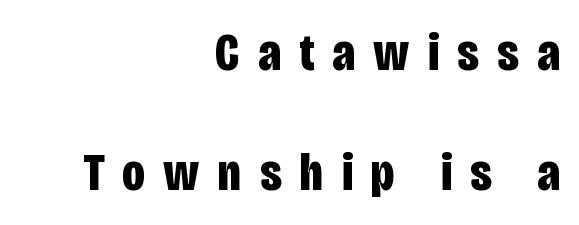
Q: Is the text bold? A: Yes.
Q: Is the text italic (slanted)? A: No, it is upright.
Q: Is the typeface a serif or a sans-serif typeface? A: Sans-serif.
Q: Is the text underlined? A: No.
Q: How is the paragraph aligned? A: Right-aligned.
Q: Is the spacing between letters normal or unusually wide? A: Unusually wide.
Q: Is the spacing between lines tight, normal or loose? A: Loose.
Q: Width (condensed, normal, or wide)? A: Condensed.
Q: Stroke contrast? A: Low.
Q: x-height? A: Large.
Q: Monospaced? A: No.
